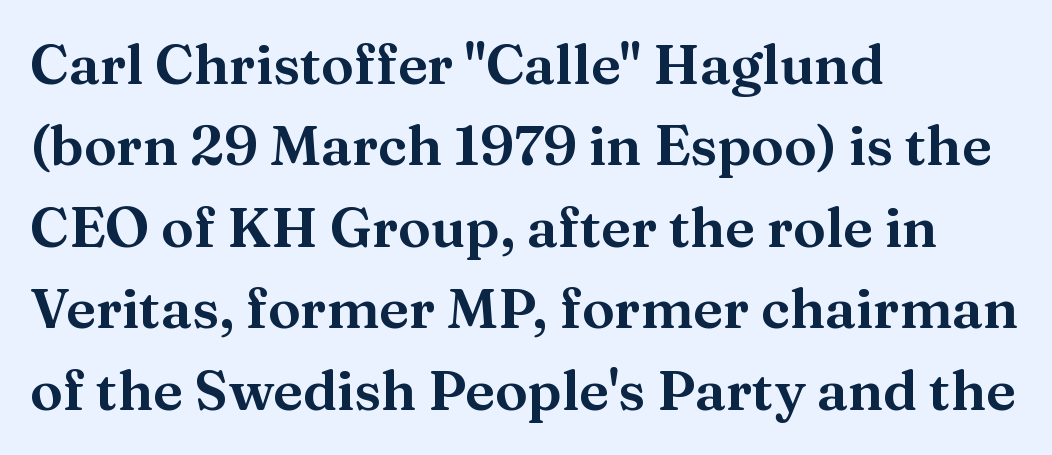
Q: Is the text italic (slanted)? A: No, it is upright.
Q: Is the typeface a serif or a sans-serif typeface? A: Serif.
Q: Is the text underlined? A: No.
Q: How is the paragraph aligned? A: Left-aligned.
Q: Is the spacing between letters normal or unusually wide? A: Normal.
Q: Is the spacing between lines tight, normal or loose? A: Normal.
Q: Width (condensed, normal, or wide)? A: Normal.
Q: Stroke contrast? A: Medium.
Q: x-height? A: Medium.
Q: Monospaced? A: No.
